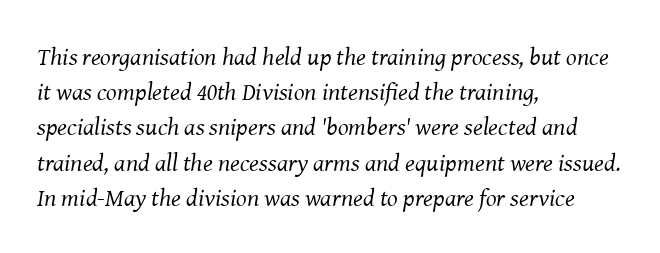
{"italic": "yes", "lean": "right", "slant_degrees": 8, "bold": "no", "underline": "no", "align": "left", "line_spacing": "normal", "line_spacing_ratio": 1.41, "letter_spacing": "normal", "letter_spacing_em": 0.0, "glyph_px": 25}
